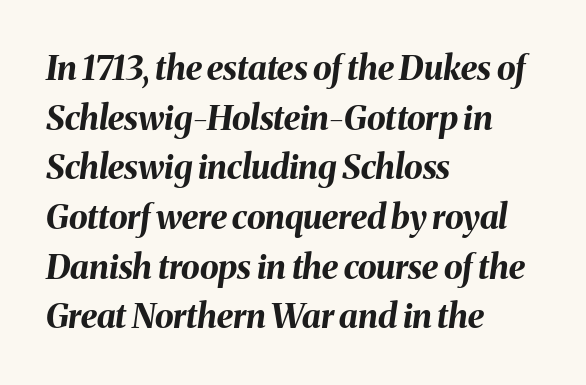
The image shows 34 px bold type, italic (leaning right); set left-aligned, normal line spacing (1.46x), normal letter spacing, not underlined; medium stroke contrast and a medium x-height.
